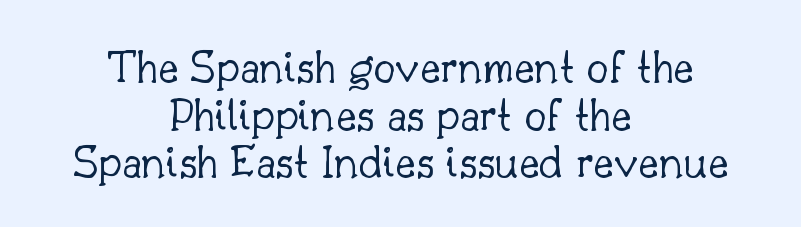
The image shows 49 px light type, upright; set centered, tight line spacing (0.97x), normal letter spacing, not underlined; low stroke contrast and a small x-height.
